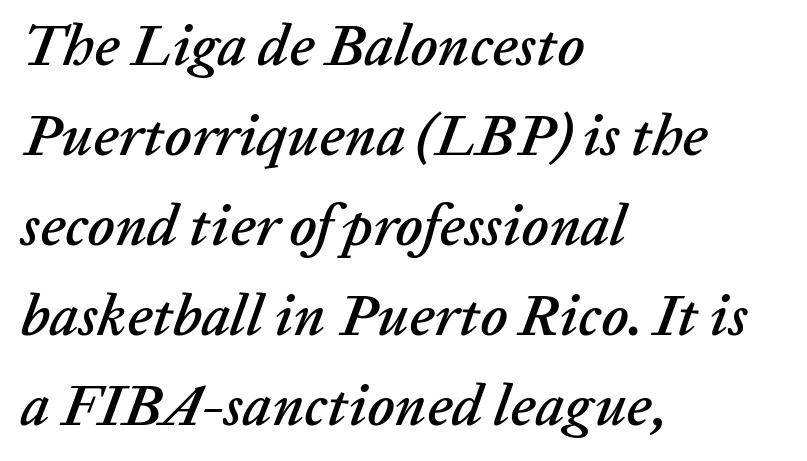
You can tell it's italic because the verticals aren't actually vertical. The gap between lines stays unmarked. Baseline-to-baseline distance is the conventional proportion of letter height. Here the designer chose a conventional face with non-uniform glyph widths. The paragraph shown leans on its left margin.
